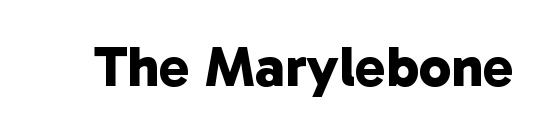
{"serif": "no", "bold": "yes", "weight": "bold", "width": "normal", "stroke_contrast": "low", "x_height": "medium", "monospaced": "no", "underline": "no", "letter_spacing": "normal", "letter_spacing_em": 0.0, "glyph_px": 58}
